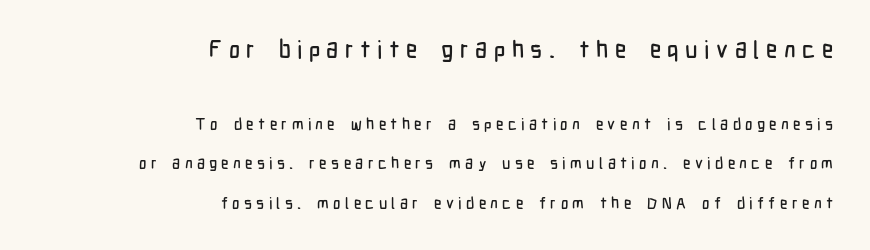
{"italic": "no", "underline": "no", "align": "right", "line_spacing": "loose", "line_spacing_ratio": 2.48, "letter_spacing": "wide", "letter_spacing_em": 0.27, "larger_block": "first", "size_ratio": 1.5, "glyph_px": 24}
